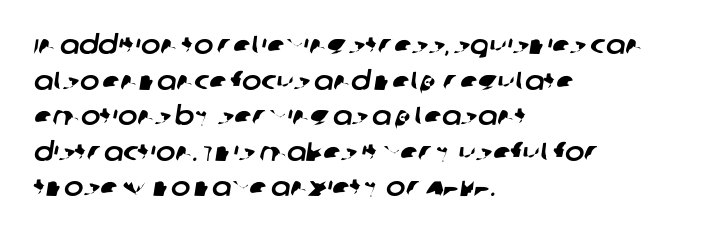
The image shows 26 px text type; set left-aligned, normal line spacing (1.37x), normal letter spacing, not underlined.
